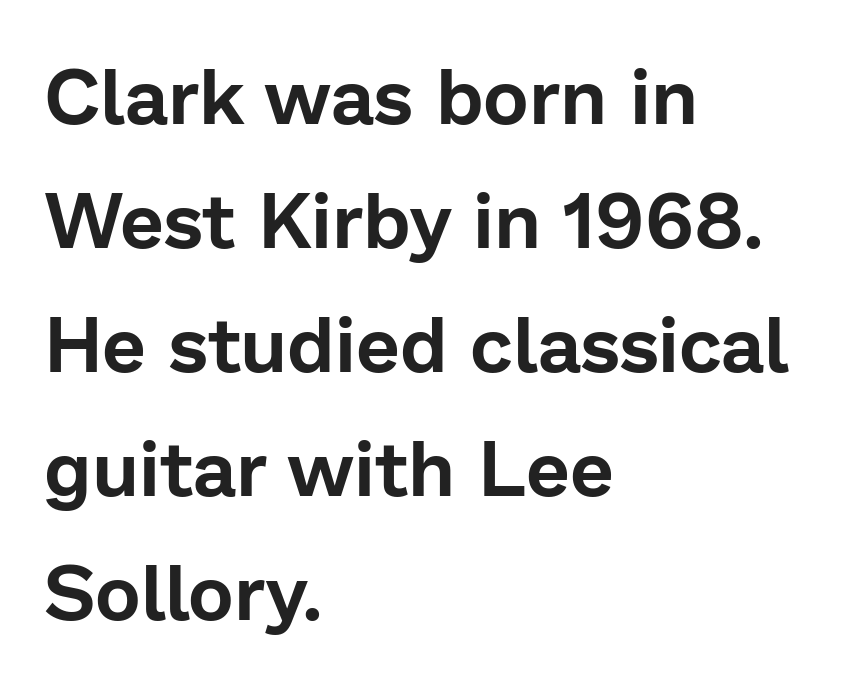
{"serif": "no", "italic": "no", "width": "normal", "stroke_contrast": "low", "x_height": "medium", "monospaced": "no", "underline": "no", "align": "left", "line_spacing": "normal", "line_spacing_ratio": 1.59, "letter_spacing": "normal", "letter_spacing_em": 0.0, "glyph_px": 78}
